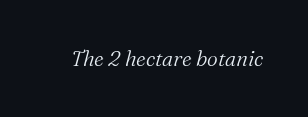
{"italic": "yes", "lean": "right", "slant_degrees": 16, "bold": "no", "underline": "no", "letter_spacing": "normal", "letter_spacing_em": 0.0, "glyph_px": 21}
